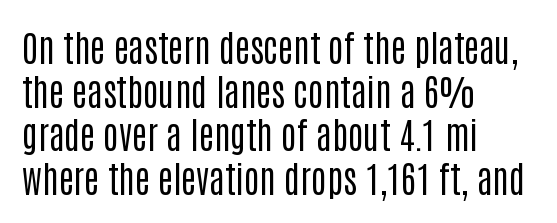
Ink coverage per letter is moderate at most. The face used here is proportionally spaced, like ordinary book or web type. The type sits square on the baseline with zero lean. The rag falls on the right side of this text block. Regarding serifs, this sample does without them. The passage shown is not underscored anywhere.
